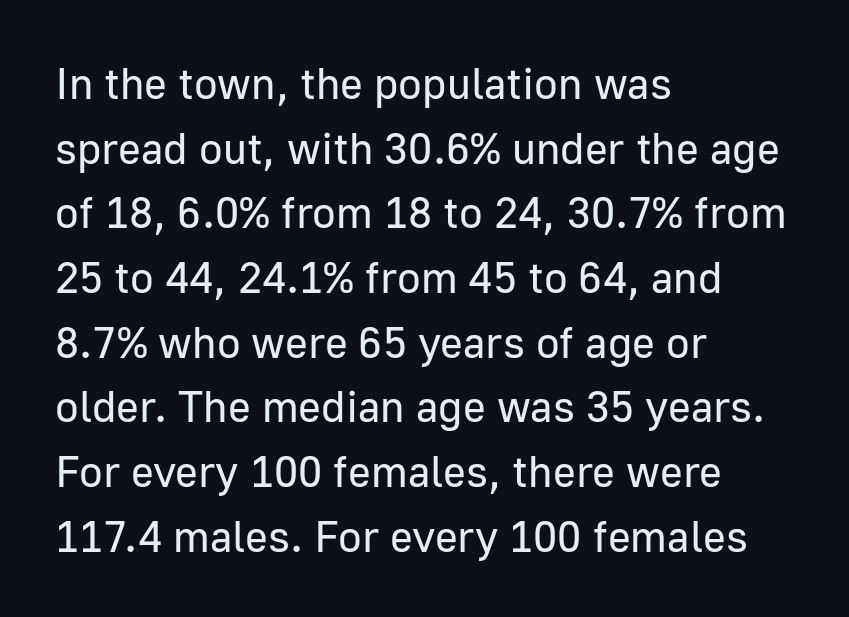
{"serif": "no", "italic": "no", "bold": "no", "weight": "regular", "width": "normal", "stroke_contrast": "low", "x_height": "medium", "monospaced": "no", "underline": "no", "align": "left", "line_spacing": "normal", "line_spacing_ratio": 1.47, "letter_spacing": "normal", "letter_spacing_em": 0.0, "glyph_px": 44}
